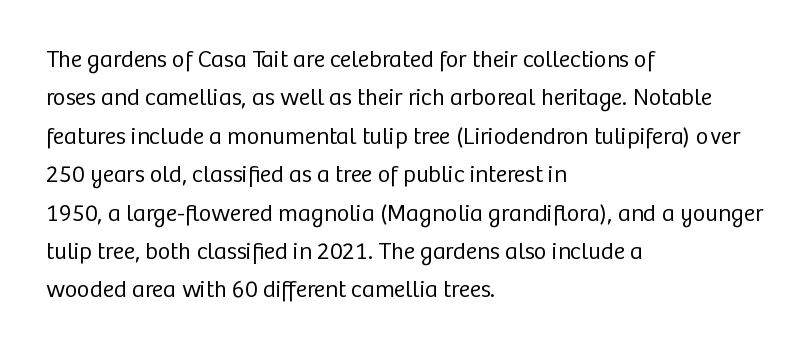
Plain, unruled lines of type. No heavy texture on the line: the type isn't bold. Look at the tracking — it's just the regular setting, nothing added. The axis of the letterforms is exactly vertical. The rows are spaced the way most documents space them.
